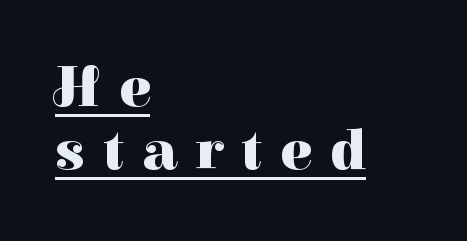
The image shows 58 px heavy serif type, upright; set left-aligned, tight line spacing (1.09x), unusually wide letter spacing (+0.31 em), underlined; high stroke contrast and a medium x-height.
